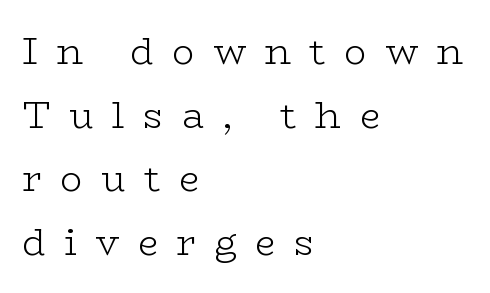
The image shows 37 px light, wide serif type, upright; set left-aligned, line spacing 1.72x, unusually wide letter spacing (+0.5 em), not underlined; low stroke contrast and a medium x-height.
